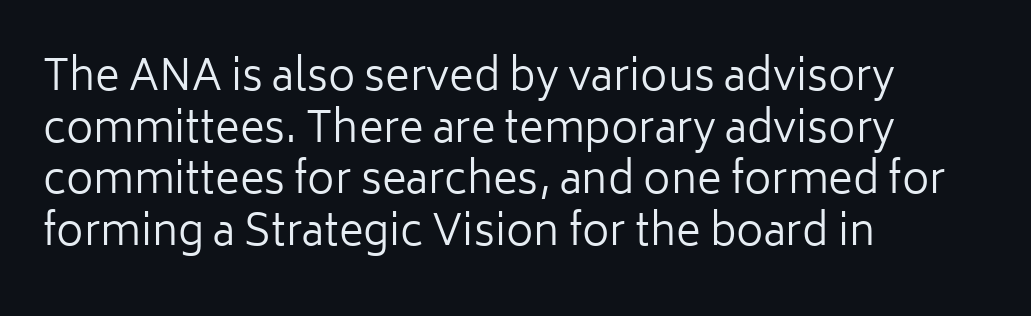
{"serif": "no", "italic": "no", "bold": "no", "weight": "regular", "width": "normal", "stroke_contrast": "low", "x_height": "medium", "monospaced": "no", "underline": "no", "align": "left", "line_spacing_ratio": 1.23, "letter_spacing": "normal", "letter_spacing_em": 0.0, "glyph_px": 42}
